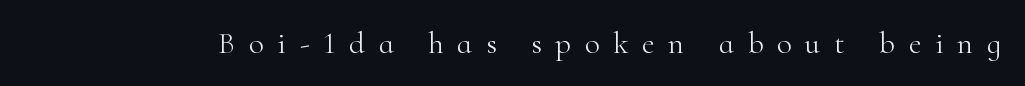
{"serif": "yes", "italic": "no", "bold": "no", "weight": "light", "width": "normal", "stroke_contrast": "high", "x_height": "small", "monospaced": "no", "underline": "no", "letter_spacing": "wide", "letter_spacing_em": 0.44, "glyph_px": 31}
